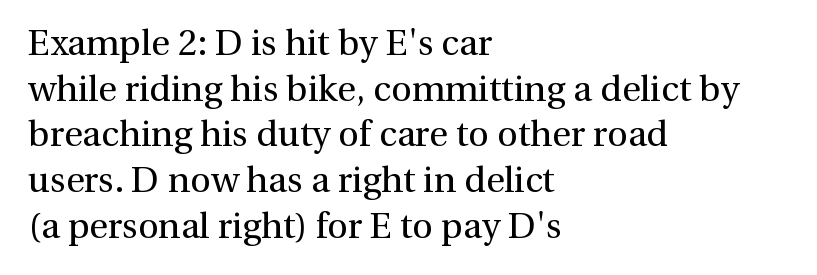
{"serif": "yes", "italic": "no", "bold": "no", "weight": "regular", "width": "normal", "x_height": "medium", "monospaced": "no", "underline": "no", "align": "left", "line_spacing": "normal", "line_spacing_ratio": 1.27, "letter_spacing": "normal", "letter_spacing_em": 0.0, "glyph_px": 36}
